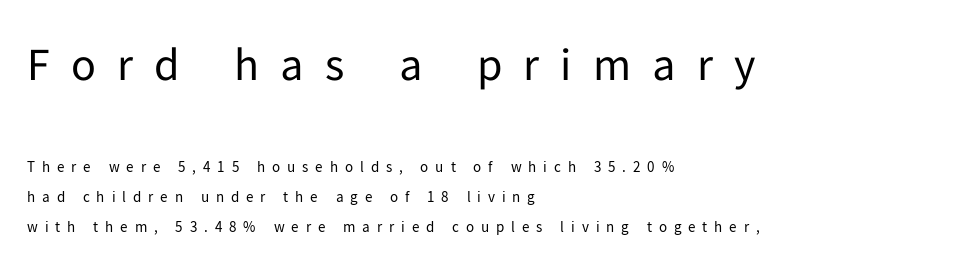
Q: Is the text bold? A: No.
Q: Is the text italic (slanted)? A: No, it is upright.
Q: Is the typeface a serif or a sans-serif typeface? A: Sans-serif.
Q: Is the text underlined? A: No.
Q: How is the paragraph aligned? A: Left-aligned.
Q: Is the spacing between letters normal or unusually wide? A: Unusually wide.
Q: Is the spacing between lines tight, normal or loose? A: Loose.
Q: Which block of text is set in a larger size, the first (top) or the second (bottom)? A: The first (top) one.
Q: Width (condensed, normal, or wide)? A: Normal.
Q: Stroke contrast? A: Low.
Q: x-height? A: Medium.
Q: Monospaced? A: No.
